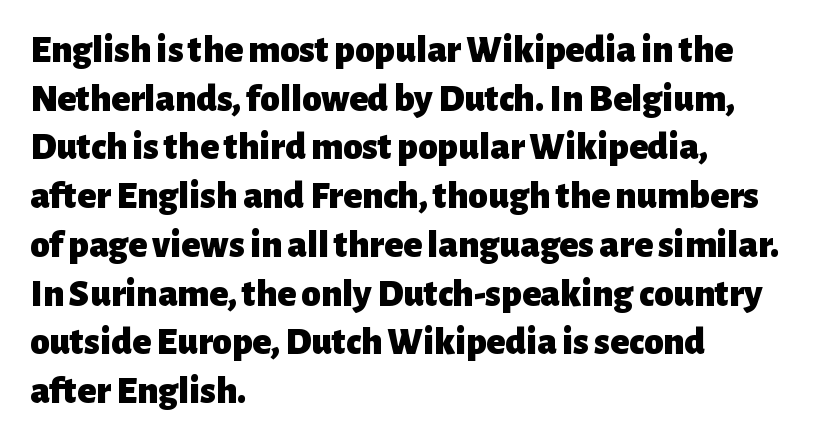
Q: Is the text bold? A: Yes.
Q: Is the text italic (slanted)? A: No, it is upright.
Q: Is the typeface a serif or a sans-serif typeface? A: Sans-serif.
Q: Is the text underlined? A: No.
Q: How is the paragraph aligned? A: Left-aligned.
Q: Is the spacing between letters normal or unusually wide? A: Normal.
Q: Is the spacing between lines tight, normal or loose? A: Normal.
Q: Width (condensed, normal, or wide)? A: Normal.
Q: Stroke contrast? A: Low.
Q: x-height? A: Medium.
Q: Monospaced? A: No.
